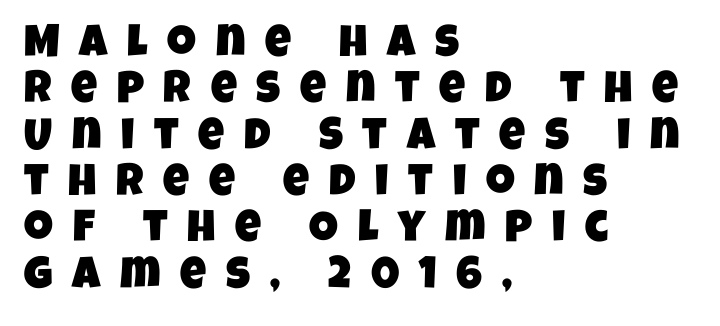
You could only call the tracking loose — the letters float apart. Horizontal bands of white between lines are thin slivers. Each line starts at the same left margin while the right side varies. The zone under the glyphs is completely vacant. Think of a printed novel: that variable character pitch is what you see here.
